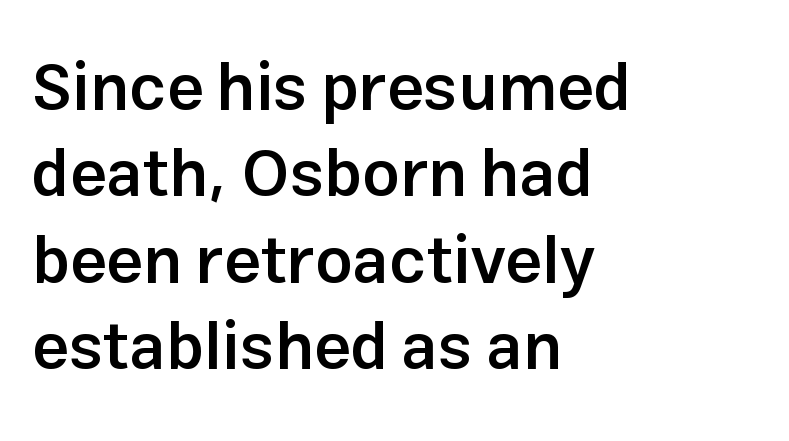
Each glyph is drawn with semibold strokes, heavier than normal yet not fully bold. A classic flush-left, rag-right setting is used for this passage. Each letter keeps its own natural width here, so spacing adapts to shape. Rule under the text: the space is simply empty.
